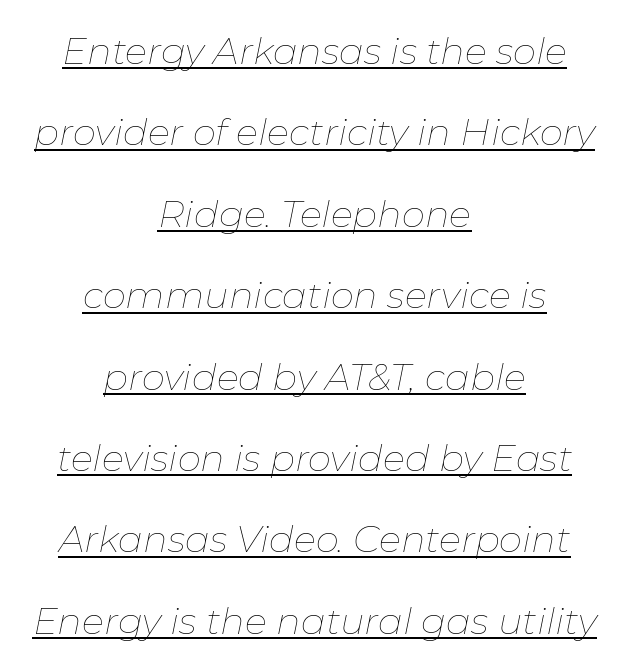
Reading down the block, each line starts at a different indent, mirrored at its end. Notice how a bar underscores the lettering throughout. The strokes carry an ordinary text weight at most. Whoever set this chose breathing room over compactness in the vertical rhythm. Spacing verdict: proportional, widths tailored to each character.
